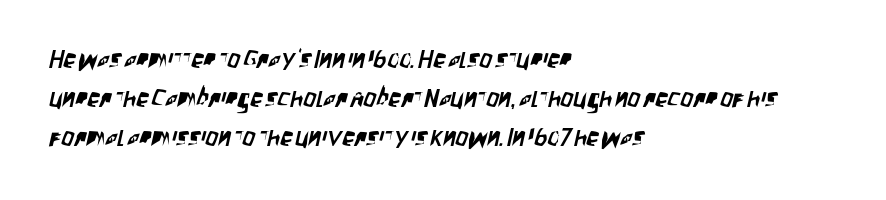
Q: Is the text underlined? A: No.
Q: How is the paragraph aligned? A: Left-aligned.
Q: Is the spacing between letters normal or unusually wide? A: Normal.
Q: Is the spacing between lines tight, normal or loose? A: Normal.
